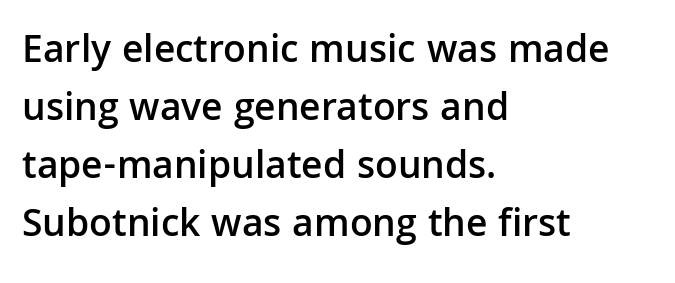
Q: Is the text bold? A: Semi-bold.
Q: Is the text italic (slanted)? A: No, it is upright.
Q: Is the typeface a serif or a sans-serif typeface? A: Sans-serif.
Q: Is the text underlined? A: No.
Q: How is the paragraph aligned? A: Left-aligned.
Q: Is the spacing between letters normal or unusually wide? A: Normal.
Q: Is the spacing between lines tight, normal or loose? A: Normal.
Q: Width (condensed, normal, or wide)? A: Normal.
Q: Stroke contrast? A: Low.
Q: x-height? A: Medium.
Q: Monospaced? A: No.
